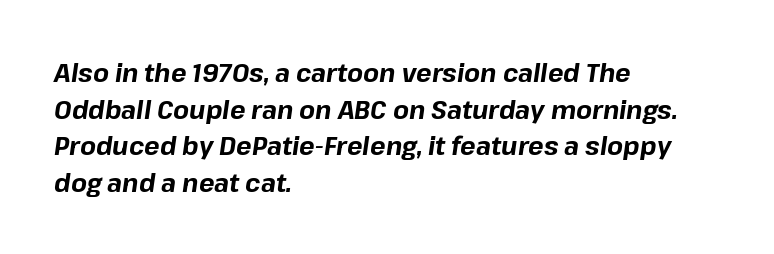
The image shows 26 px bold type, italic (leaning right); set left-aligned, normal line spacing (1.41x), normal letter spacing, not underlined.
